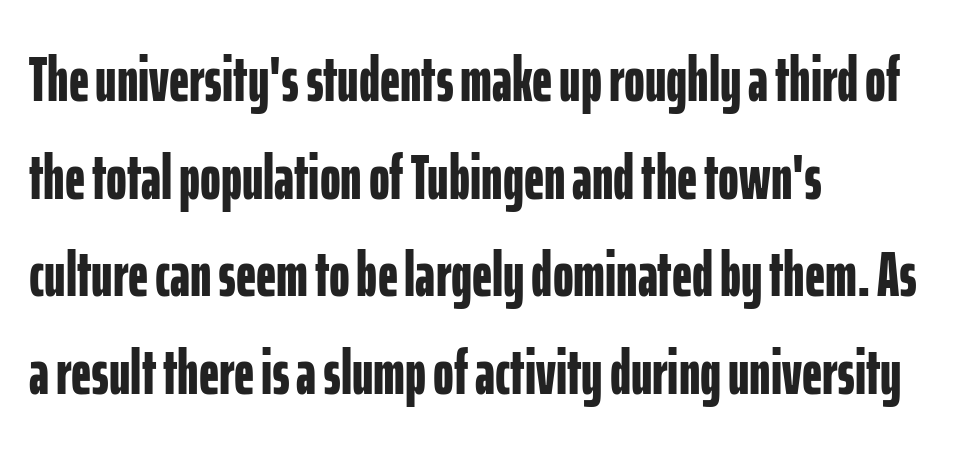
{"serif": "no", "italic": "no", "bold": "yes", "weight": "bold", "width": "condensed", "stroke_contrast": "low", "x_height": "medium", "monospaced": "no", "underline": "no", "align": "left", "line_spacing": "normal", "line_spacing_ratio": 1.55, "letter_spacing": "normal", "letter_spacing_em": 0.0, "glyph_px": 63}
